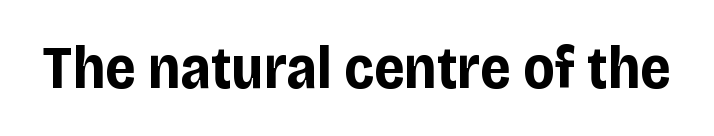
Q: Is the text bold? A: Yes.
Q: Is the text italic (slanted)? A: No, it is upright.
Q: Is the typeface a serif or a sans-serif typeface? A: Sans-serif.
Q: Is the text underlined? A: No.
Q: Is the spacing between letters normal or unusually wide? A: Normal.
Q: Width (condensed, normal, or wide)? A: Condensed.
Q: Stroke contrast? A: Low.
Q: x-height? A: Large.
Q: Monospaced? A: No.
